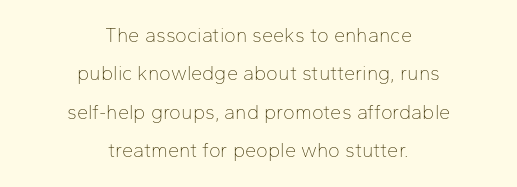
The characters are drawn with everyday or finer stroke widths. Tracking value appears to be zero — textbook default spacing. Descenders are the only things crossing below the line. The typography opts for an upright posture over an oblique one. The lines are quadded center. Successive baselines arrive slowly, with a big drop between each.
